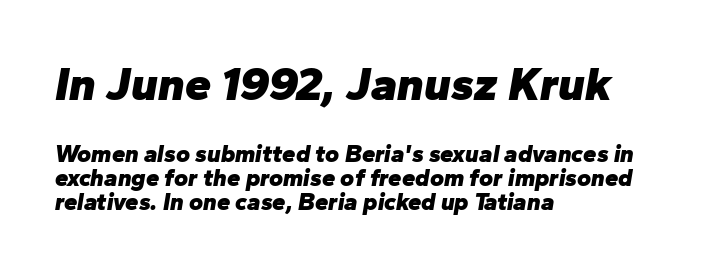
The image shows 47 px heavy type, italic (leaning right); set left-aligned, tight line spacing (0.99x), normal letter spacing, not underlined; the first (top) block is 1.96x larger; low stroke contrast and a medium x-height.
